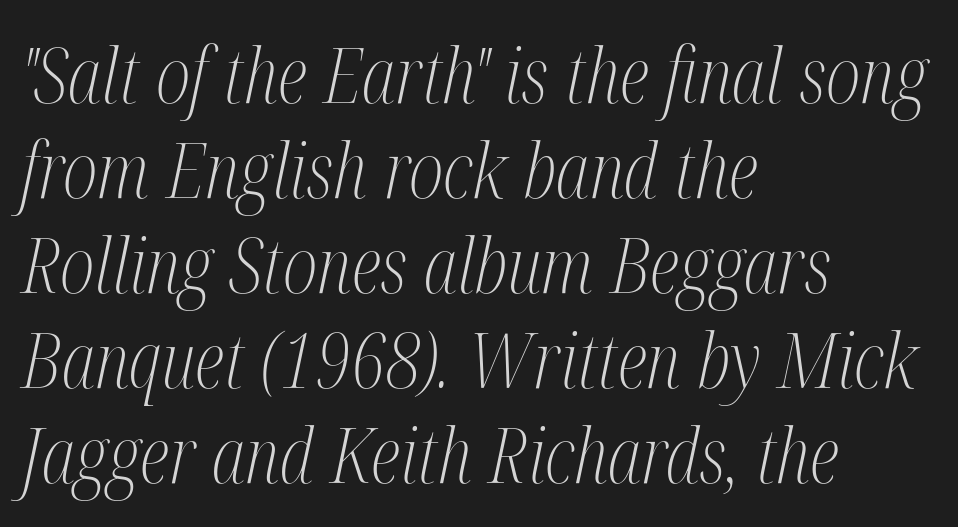
The image shows 76 px light, condensed serif type, italic (leaning right); set left-aligned, normal line spacing (1.25x), normal letter spacing, not underlined; medium stroke contrast and a medium x-height.
